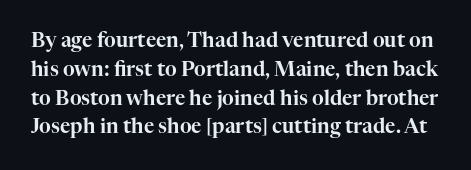
{"italic": "no", "underline": "no", "line_spacing": "normal", "line_spacing_ratio": 1.44, "letter_spacing": "normal", "letter_spacing_em": 0.0, "glyph_px": 20}
